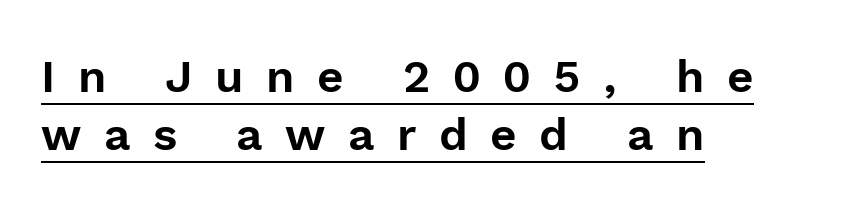
The image shows 46 px sans-serif type, upright; set left-aligned, normal line spacing (1.26x), unusually wide letter spacing (+0.49 em), underlined; a medium x-height.
